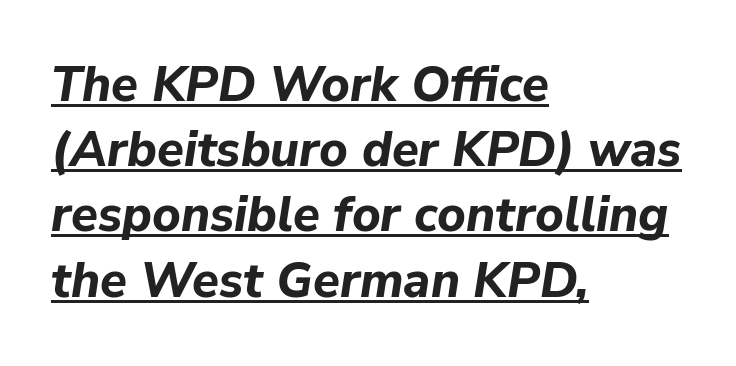
Q: Is the text bold? A: Yes.
Q: Is the text italic (slanted)? A: Yes, it leans right by about 9 degrees.
Q: Is the text underlined? A: Yes.
Q: How is the paragraph aligned? A: Left-aligned.
Q: Is the spacing between letters normal or unusually wide? A: Normal.
Q: Is the spacing between lines tight, normal or loose? A: Normal.
Q: Width (condensed, normal, or wide)? A: Normal.
Q: Stroke contrast? A: Low.
Q: x-height? A: Medium.
Q: Monospaced? A: No.
